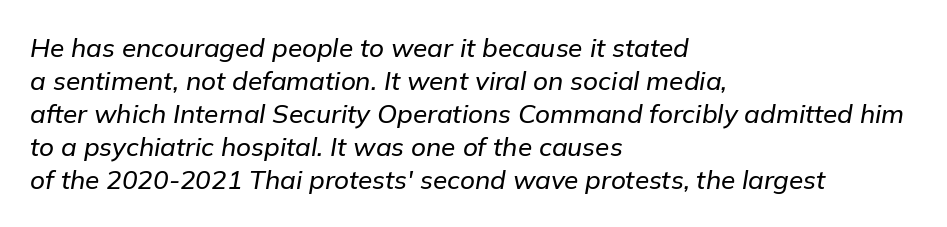
Q: Is the text italic (slanted)? A: Yes, it leans right by about 9 degrees.
Q: Is the text underlined? A: No.
Q: How is the paragraph aligned? A: Left-aligned.
Q: Is the spacing between letters normal or unusually wide? A: Normal.
Q: Is the spacing between lines tight, normal or loose? A: Normal.
